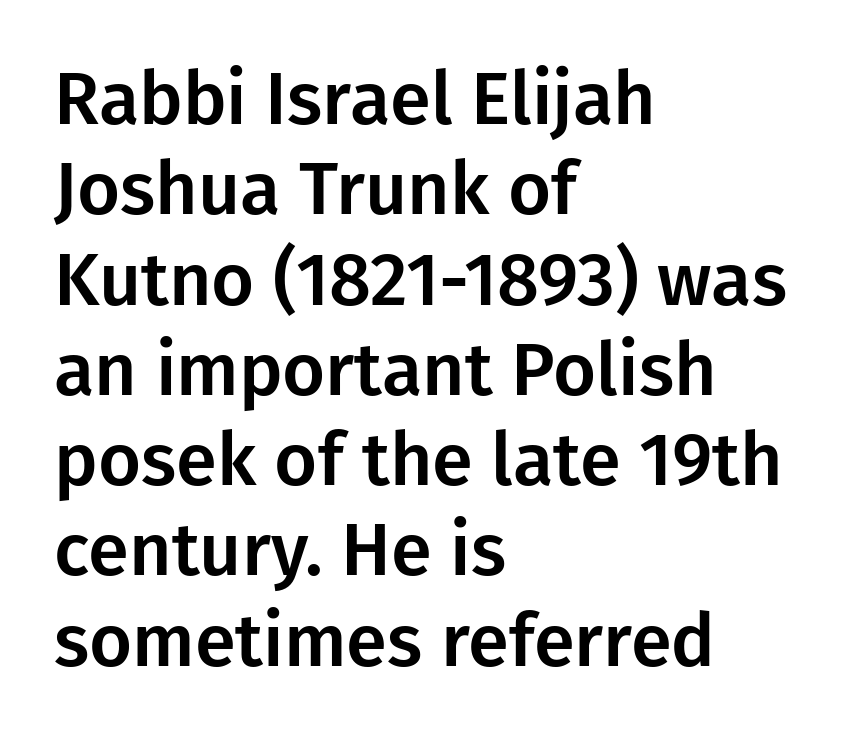
The image shows 74 px sans-serif type, upright; set left-aligned, line spacing 1.22x, normal letter spacing, not underlined; low stroke contrast and a medium x-height.
